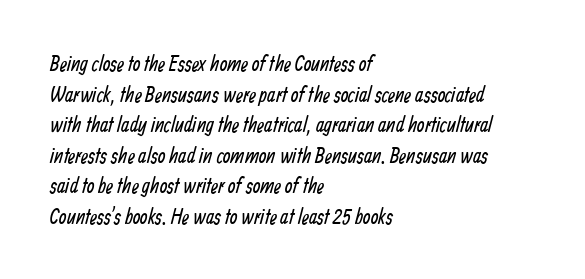
The image shows 22 px text type; set left-aligned, normal line spacing (1.39x), normal letter spacing, not underlined.
